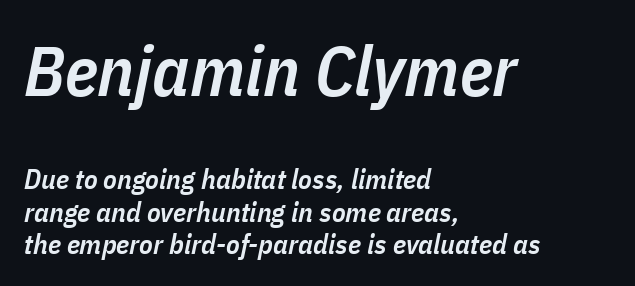
Q: Is the text bold? A: Semi-bold.
Q: Is the text italic (slanted)? A: Yes, it leans right by about 11 degrees.
Q: Is the text underlined? A: No.
Q: How is the paragraph aligned? A: Left-aligned.
Q: Is the spacing between letters normal or unusually wide? A: Normal.
Q: Is the spacing between lines tight, normal or loose? A: Tight.
Q: Which block of text is set in a larger size, the first (top) or the second (bottom)? A: The first (top) one.
Q: Width (condensed, normal, or wide)? A: Condensed.
Q: Stroke contrast? A: Low.
Q: x-height? A: Medium.
Q: Monospaced? A: No.
